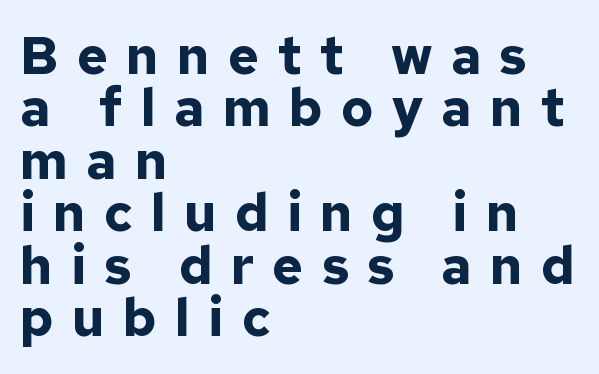
Q: Is the text bold? A: Yes.
Q: Is the text italic (slanted)? A: No, it is upright.
Q: Is the typeface a serif or a sans-serif typeface? A: Sans-serif.
Q: Is the text underlined? A: No.
Q: How is the paragraph aligned? A: Left-aligned.
Q: Is the spacing between letters normal or unusually wide? A: Unusually wide.
Q: Is the spacing between lines tight, normal or loose? A: Tight.
Q: Width (condensed, normal, or wide)? A: Normal.
Q: Stroke contrast? A: Low.
Q: x-height? A: Medium.
Q: Monospaced? A: No.
